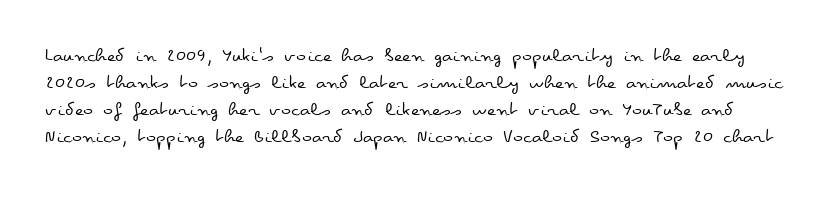
{"italic": "no", "bold": "no", "underline": "no", "line_spacing": "normal", "line_spacing_ratio": 1.29, "letter_spacing": "normal", "letter_spacing_em": 0.0, "glyph_px": 21}
